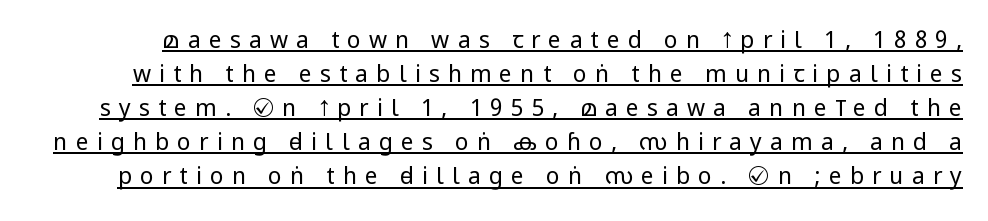
The image shows 23 px text type, upright; set normal line spacing (1.48x), unusually wide letter spacing (+0.35 em), underlined.
